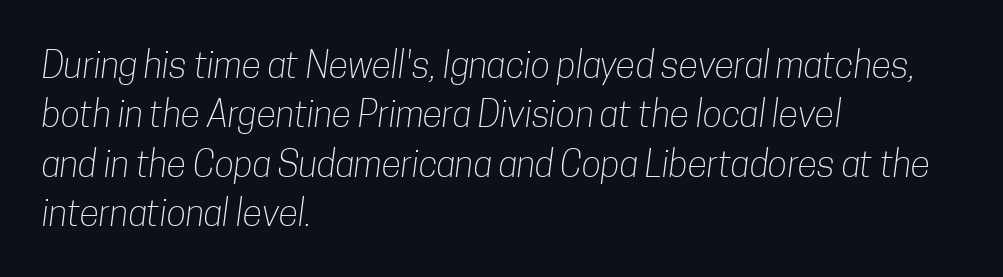
{"serif": "no", "bold": "no", "weight": "light", "width": "condensed", "stroke_contrast": "low", "x_height": "medium", "monospaced": "no", "underline": "no", "align": "left", "line_spacing": "normal", "line_spacing_ratio": 1.37, "letter_spacing": "normal", "letter_spacing_em": 0.0, "glyph_px": 36}
